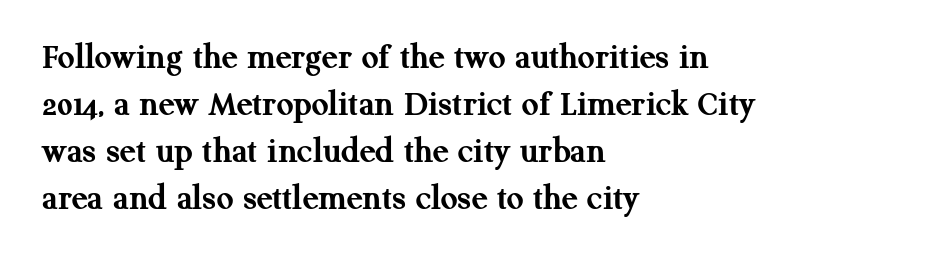
{"serif": "yes", "italic": "no", "bold": "yes", "weight": "semibold", "width": "normal", "stroke_contrast": "medium", "x_height": "medium", "monospaced": "no", "underline": "no", "align": "left", "line_spacing": "normal", "line_spacing_ratio": 1.27, "letter_spacing": "normal", "letter_spacing_em": 0.0, "glyph_px": 37}
